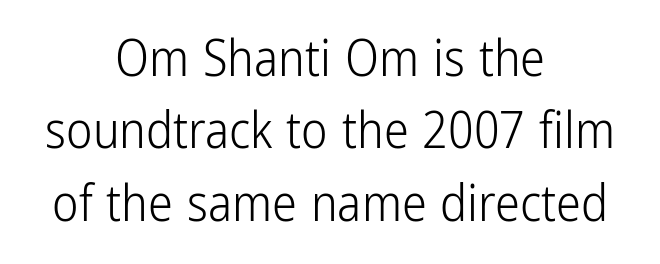
{"serif": "no", "italic": "no", "bold": "no", "weight": "light", "width": "condensed", "stroke_contrast": "low", "x_height": "medium", "monospaced": "no", "underline": "no", "align": "center", "line_spacing": "normal", "line_spacing_ratio": 1.45, "letter_spacing": "normal", "letter_spacing_em": 0.0, "glyph_px": 50}
